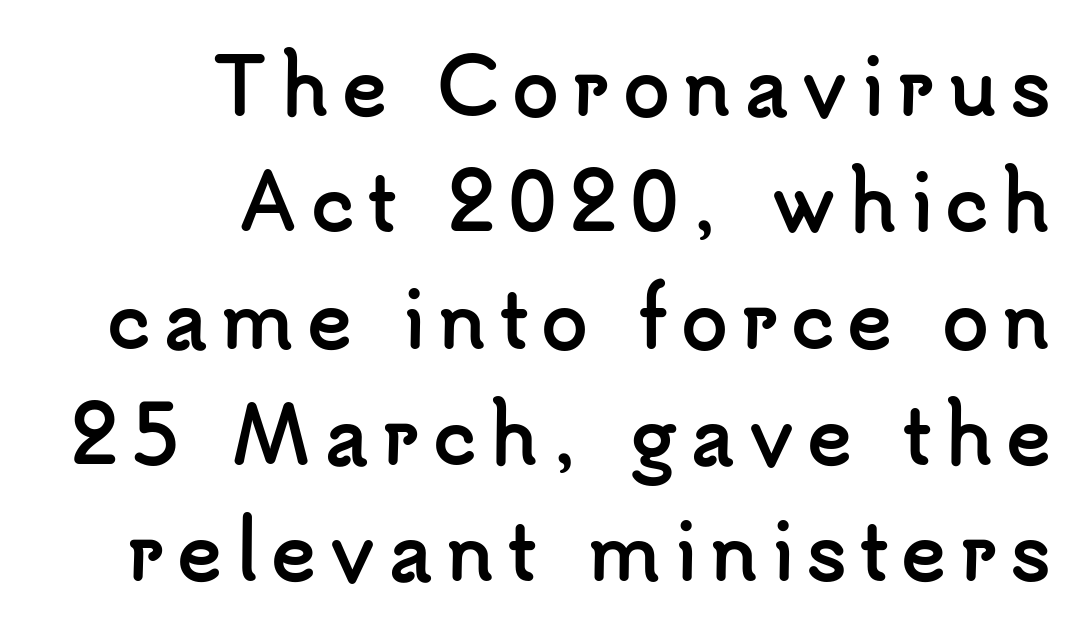
The image shows 76 px semibold sans-serif type, upright; set right-aligned, normal line spacing (1.53x), not underlined; low stroke contrast and a small x-height.
